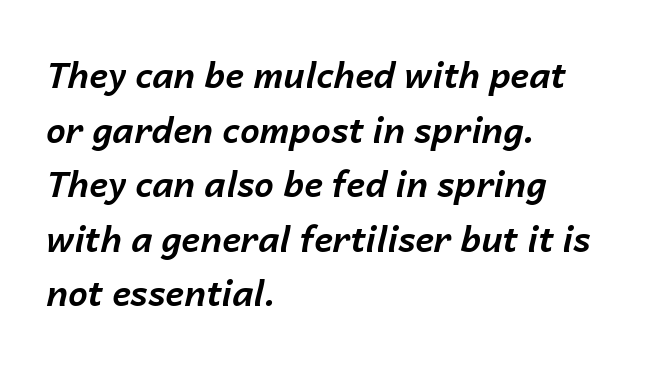
{"italic": "yes", "lean": "right", "slant_degrees": 14, "bold": "yes", "weight": "bold", "width": "normal", "stroke_contrast": "low", "x_height": "medium", "monospaced": "no", "underline": "no", "align": "left", "line_spacing": "normal", "line_spacing_ratio": 1.56, "letter_spacing": "normal", "letter_spacing_em": 0.0, "glyph_px": 35}
